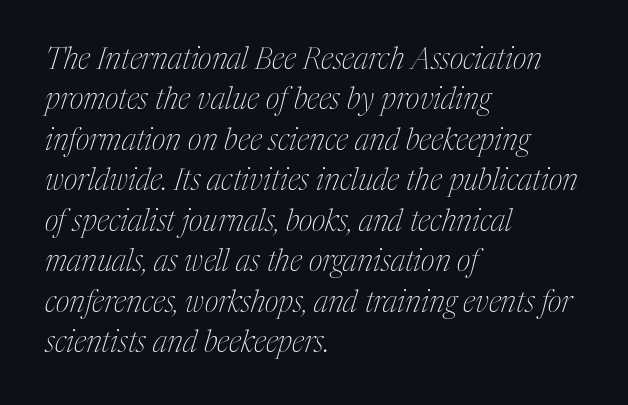
The image shows 30 px thin, condensed serif type, italic (leaning right); set left-aligned, normal line spacing (1.35x), normal letter spacing, not underlined; medium stroke contrast and a medium x-height.
